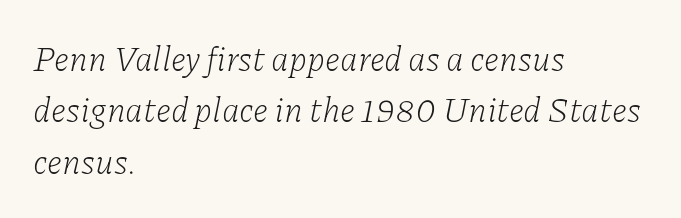
Q: Is the text bold? A: No.
Q: Is the text italic (slanted)? A: Yes, it leans right by about 11 degrees.
Q: Is the typeface a serif or a sans-serif typeface? A: Serif.
Q: Is the text underlined? A: No.
Q: How is the paragraph aligned? A: Left-aligned.
Q: Is the spacing between letters normal or unusually wide? A: Normal.
Q: Is the spacing between lines tight, normal or loose? A: Normal.
Q: Width (condensed, normal, or wide)? A: Normal.
Q: Stroke contrast? A: Low.
Q: x-height? A: Medium.
Q: Monospaced? A: No.
